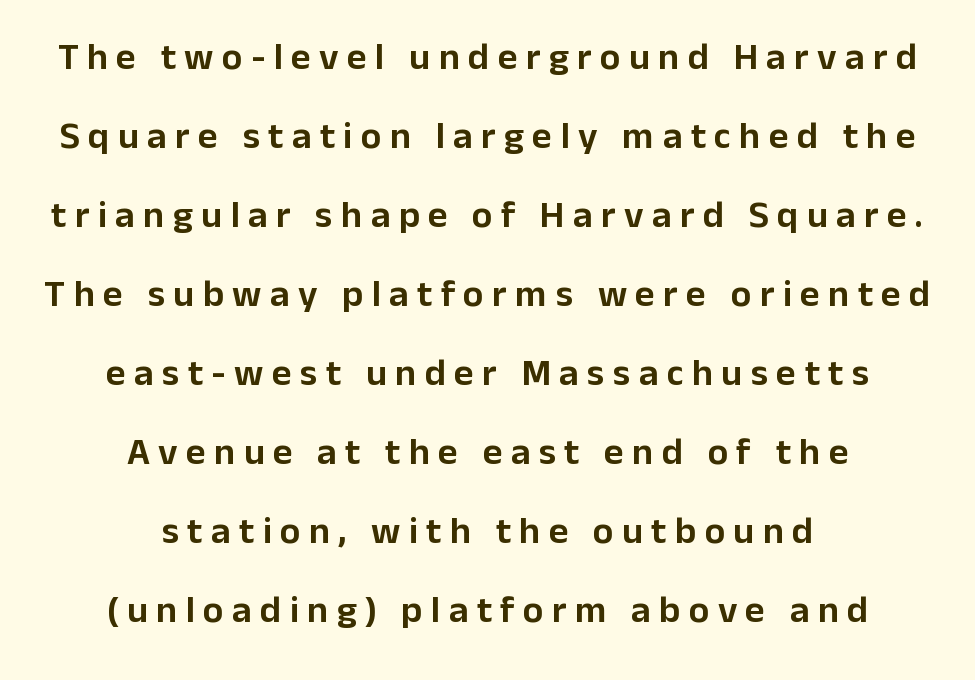
{"serif": "no", "italic": "no", "width": "normal", "stroke_contrast": "low", "x_height": "medium", "monospaced": "no", "underline": "no", "align": "center", "line_spacing": "loose", "line_spacing_ratio": 2.08, "letter_spacing": "wide", "letter_spacing_em": 0.22, "glyph_px": 38}
